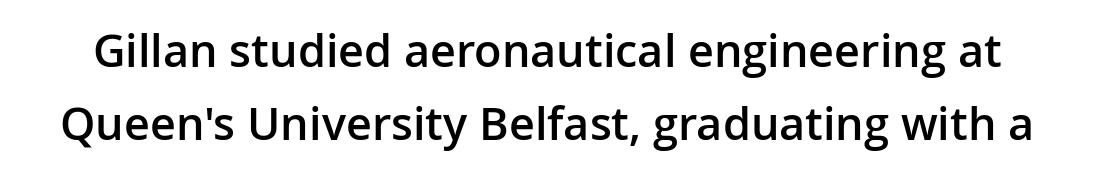
Q: Is the text bold? A: Semi-bold.
Q: Is the text italic (slanted)? A: No, it is upright.
Q: Is the typeface a serif or a sans-serif typeface? A: Sans-serif.
Q: Is the text underlined? A: No.
Q: Is the spacing between letters normal or unusually wide? A: Normal.
Q: Is the spacing between lines tight, normal or loose? A: Normal.
Q: Width (condensed, normal, or wide)? A: Normal.
Q: Stroke contrast? A: Low.
Q: x-height? A: Medium.
Q: Monospaced? A: No.
